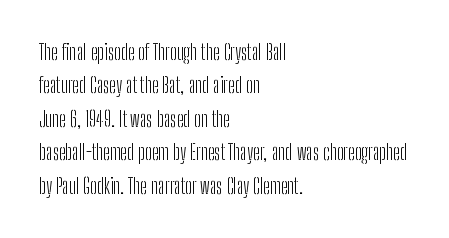
Q: Is the text bold? A: No.
Q: Is the text italic (slanted)? A: No, it is upright.
Q: Is the text underlined? A: No.
Q: How is the paragraph aligned? A: Left-aligned.
Q: Is the spacing between letters normal or unusually wide? A: Normal.
Q: Is the spacing between lines tight, normal or loose? A: Normal.
